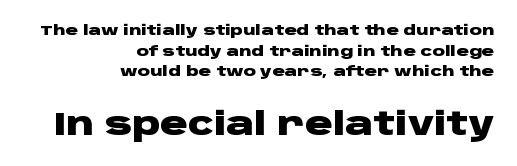
The image shows 31 px heavy, wide sans-serif type, upright; set right-aligned, normal line spacing (1.48x), normal letter spacing, not underlined; the second (bottom) block is 2.21x larger; low stroke contrast and a large x-height.
